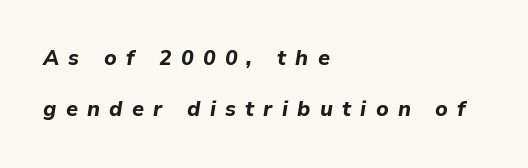
The image shows 21 px bold type, italic (leaning right); set left-aligned, loose line spacing (2.44x), unusually wide letter spacing (+0.44 em), not underlined.
